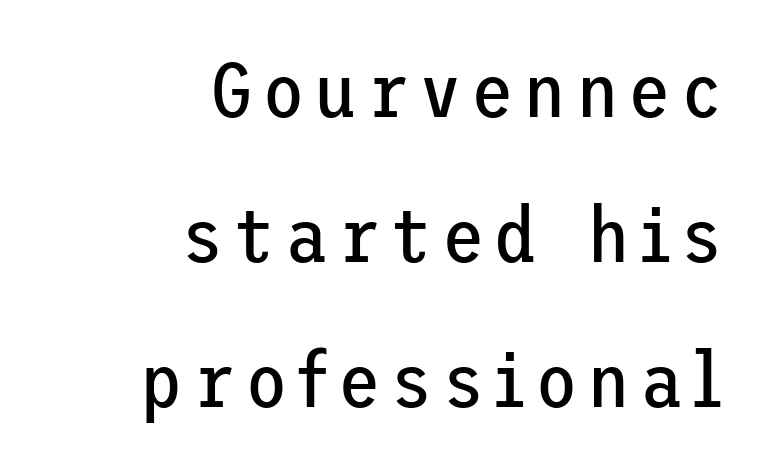
Check the space under the baseline: it is left empty. Compared with a flush-left layout, this one pins lines to the opposite, right side. Posture: vertical. The face looks like a standard text weight, possibly lighter. These lines are composed in type without serifs.
